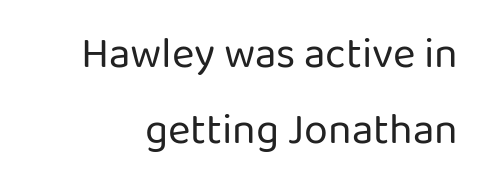
The image shows 43 px regular-weight sans-serif type, upright; set line spacing 1.77x, normal letter spacing, not underlined; low stroke contrast and a medium x-height.
